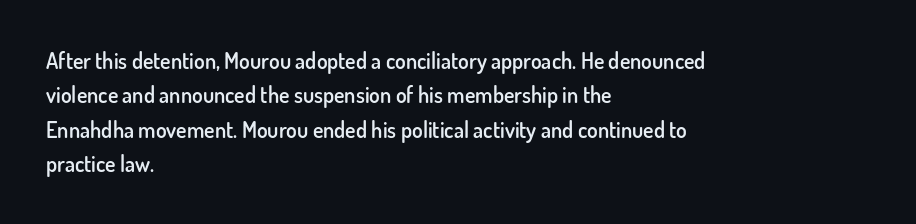
{"italic": "no", "bold": "semi", "underline": "no", "align": "left", "line_spacing": "normal", "line_spacing_ratio": 1.56, "letter_spacing": "normal", "letter_spacing_em": 0.0, "glyph_px": 22}
